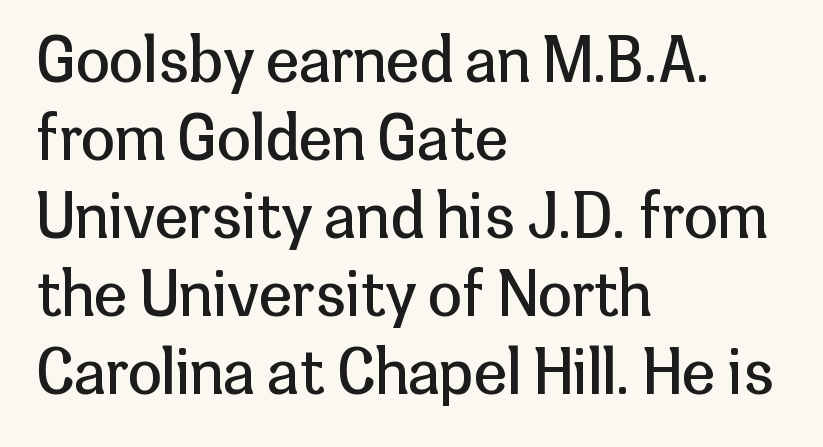
Q: Is the text bold? A: No.
Q: Is the text italic (slanted)? A: No, it is upright.
Q: Is the typeface a serif or a sans-serif typeface? A: Sans-serif.
Q: Is the text underlined? A: No.
Q: How is the paragraph aligned? A: Left-aligned.
Q: Is the spacing between letters normal or unusually wide? A: Normal.
Q: Is the spacing between lines tight, normal or loose? A: Normal.
Q: Width (condensed, normal, or wide)? A: Normal.
Q: Stroke contrast? A: Low.
Q: x-height? A: Medium.
Q: Monospaced? A: No.
